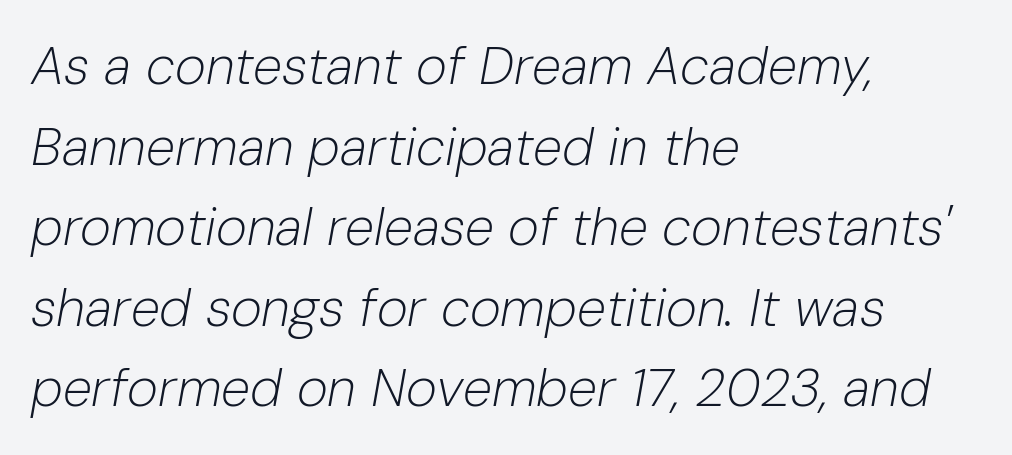
Descender tails drop into unmarked territory. Varying glyph widths throughout — classic text-font behaviour. Bold? No — there's no thickening of the strokes. The rag falls on the right side of this text block. You could call the tracking neutral — neither tight nor loose.
